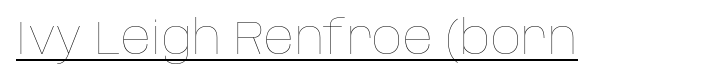
The face used here is proportionally spaced, like ordinary book or web type. A typesetter would call this zero additional tracking. A quiet, ordinary-to-light weight characterises the typeface. Does the lettering tilt? It doesn't — this is upright. Quick note: underline on.
